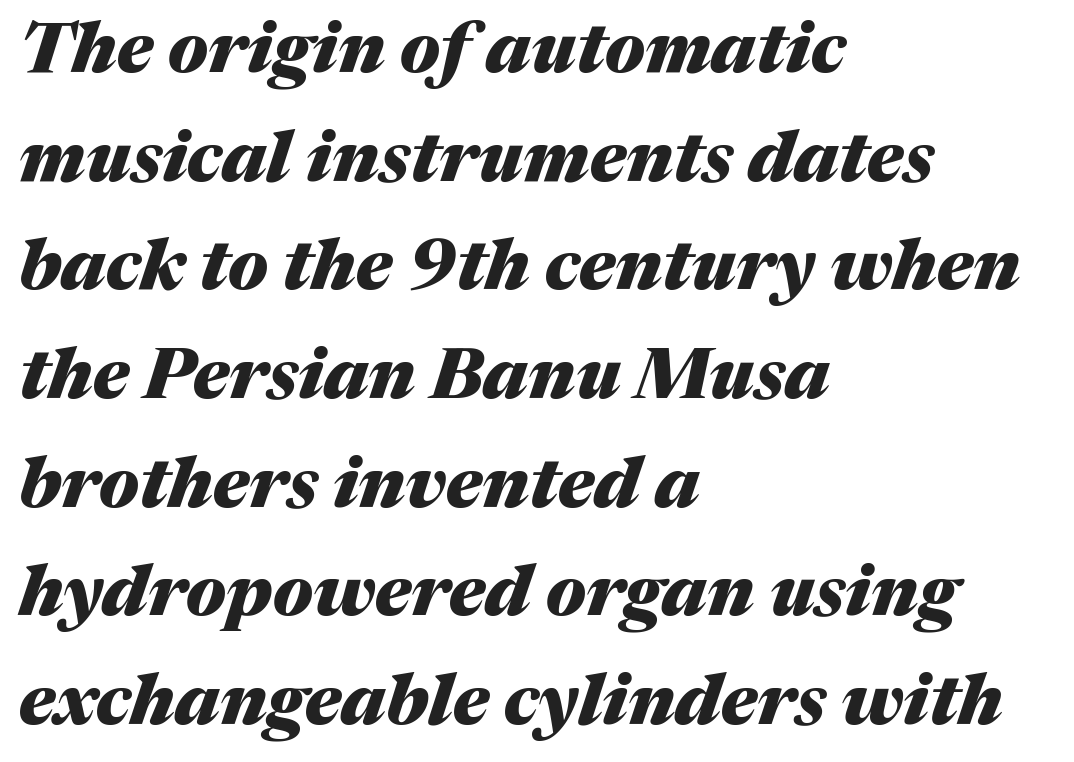
Q: Is the text bold? A: Yes.
Q: Is the text italic (slanted)? A: Yes, it leans right by about 17 degrees.
Q: Is the text underlined? A: No.
Q: How is the paragraph aligned? A: Left-aligned.
Q: Is the spacing between letters normal or unusually wide? A: Normal.
Q: Is the spacing between lines tight, normal or loose? A: Normal.
Q: Width (condensed, normal, or wide)? A: Normal.
Q: Stroke contrast? A: Medium.
Q: x-height? A: Medium.
Q: Monospaced? A: No.
